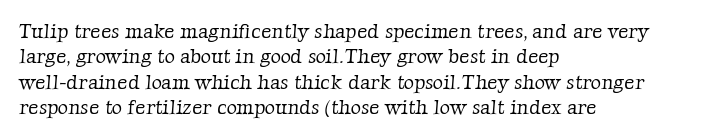
Between one letter and the next there's only the usual sliver of space. Weight: regular or lighter. One glance says typical: line gaps are just what's usual. The paragraph has a hard left edge and a soft right edge.
